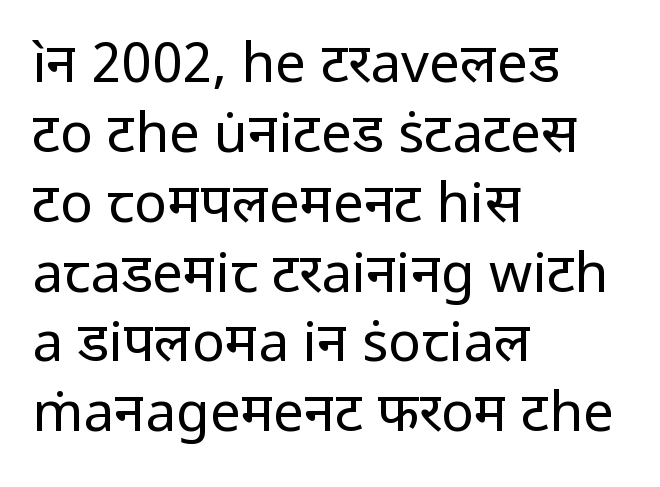
Q: Is the text bold? A: No.
Q: Is the text italic (slanted)? A: No, it is upright.
Q: Is the typeface a serif or a sans-serif typeface? A: Sans-serif.
Q: Is the text underlined? A: No.
Q: How is the paragraph aligned? A: Left-aligned.
Q: Is the spacing between letters normal or unusually wide? A: Normal.
Q: Is the spacing between lines tight, normal or loose? A: Normal.
Q: Width (condensed, normal, or wide)? A: Normal.
Q: Stroke contrast? A: Low.
Q: x-height? A: Medium.
Q: Monospaced? A: No.
